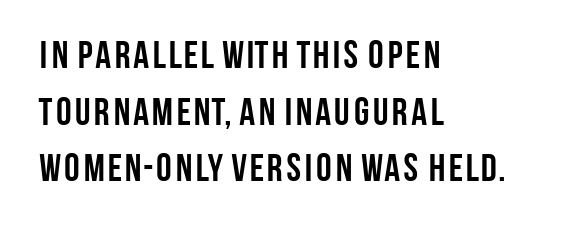
Q: Is the text bold? A: Yes.
Q: Is the text italic (slanted)? A: No, it is upright.
Q: Is the typeface a serif or a sans-serif typeface? A: Sans-serif.
Q: Is the text underlined? A: No.
Q: How is the paragraph aligned? A: Left-aligned.
Q: Is the spacing between letters normal or unusually wide? A: Normal.
Q: Is the spacing between lines tight, normal or loose? A: Normal.
Q: Width (condensed, normal, or wide)? A: Condensed.
Q: Stroke contrast? A: Low.
Q: x-height? A: Large.
Q: Monospaced? A: No.
